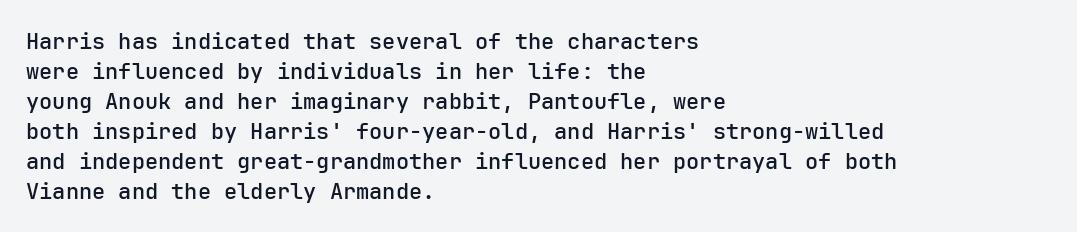
{"italic": "no", "underline": "no", "align": "left", "line_spacing": "normal", "line_spacing_ratio": 1.36, "letter_spacing": "normal", "letter_spacing_em": 0.0, "glyph_px": 22}
